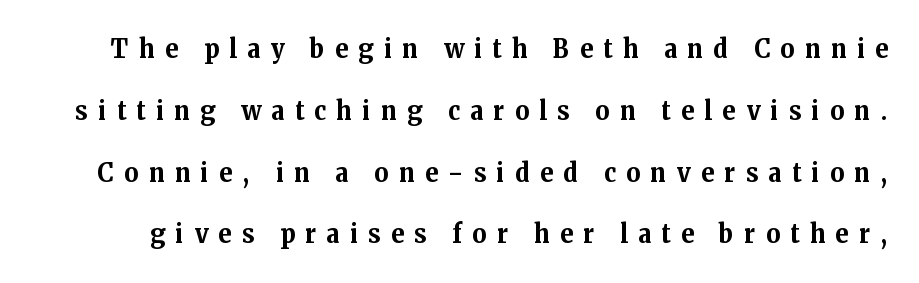
{"italic": "no", "bold": "yes", "underline": "no", "line_spacing": "loose", "line_spacing_ratio": 2.29, "letter_spacing": "wide", "letter_spacing_em": 0.39, "glyph_px": 27}
